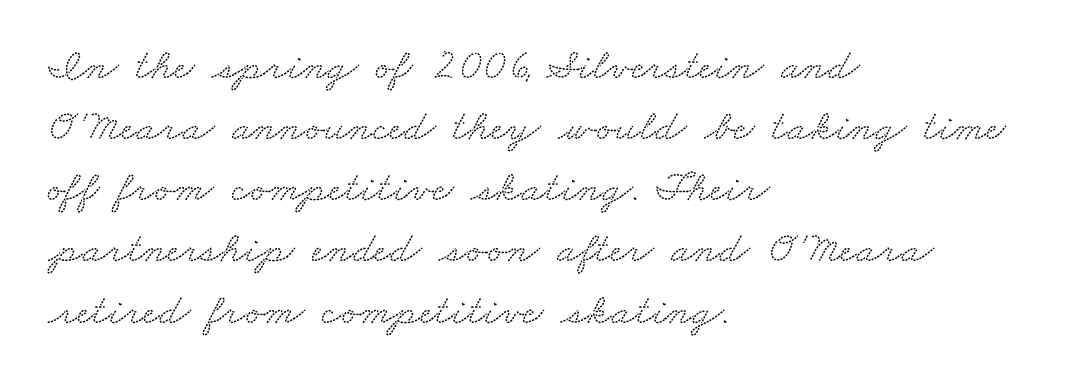
A typesetter would call this proportional, since set widths differ per character. What kind of face is this? One with serifs. Each new line begins a customary step beneath the previous one. Leftover space on each line is placed entirely after the last word.
